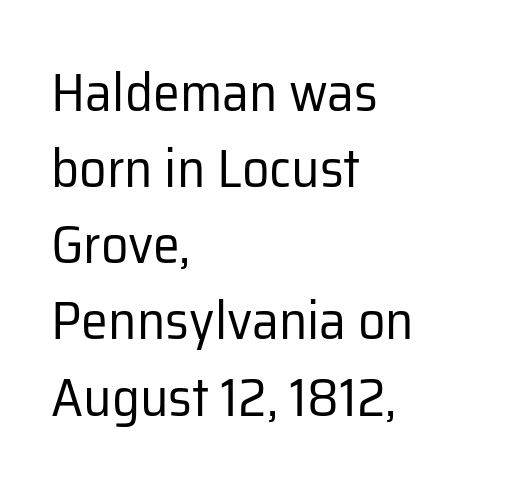
{"serif": "no", "italic": "no", "bold": "no", "weight": "regular", "width": "normal", "stroke_contrast": "low", "x_height": "medium", "monospaced": "no", "underline": "no", "align": "left", "line_spacing": "normal", "line_spacing_ratio": 1.41, "letter_spacing": "normal", "letter_spacing_em": 0.0, "glyph_px": 54}
